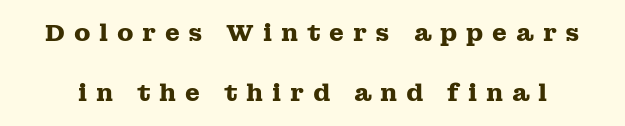
Q: Is the text bold? A: Yes.
Q: Is the text italic (slanted)? A: No, it is upright.
Q: Is the text underlined? A: No.
Q: Is the spacing between letters normal or unusually wide? A: Unusually wide.
Q: Is the spacing between lines tight, normal or loose? A: Loose.
